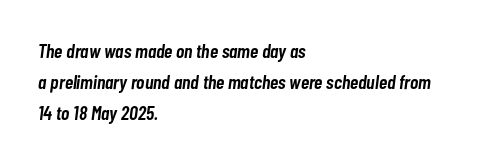
Notice how descenders clear the ascenders below comfortably — that's standard leading. What stands out about the letter spacing? Nothing — it is the standard amount. Caption: multi-line text, flush left, ragged right. Italic: yes, the glyphs are oblique.
